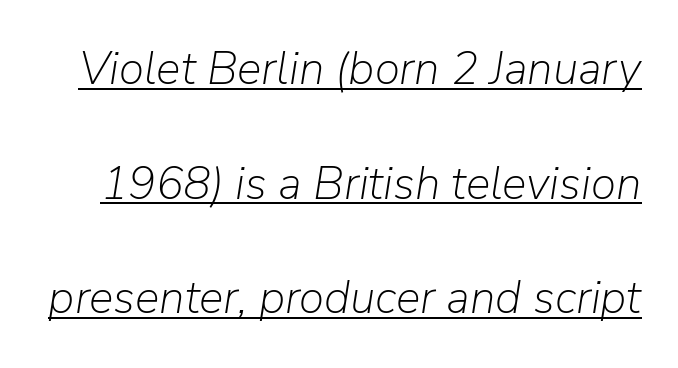
The image shows 46 px light type, italic (leaning right); set loose line spacing (2.49x), normal letter spacing, underlined; low stroke contrast and a medium x-height.
